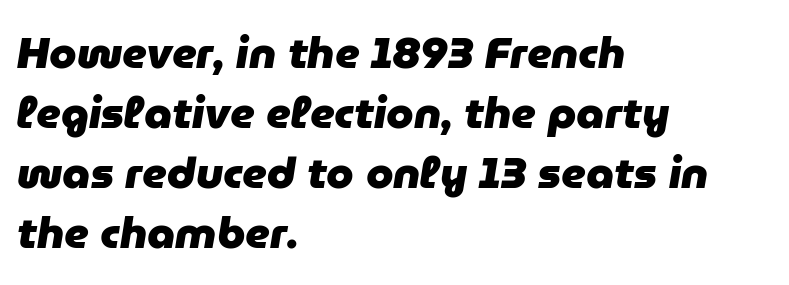
{"italic": "yes", "lean": "right", "slant_degrees": 9, "bold": "yes", "weight": "heavy", "width": "normal", "stroke_contrast": "low", "x_height": "medium", "monospaced": "no", "underline": "no", "align": "left", "line_spacing": "normal", "line_spacing_ratio": 1.36, "letter_spacing": "normal", "letter_spacing_em": 0.0, "glyph_px": 44}
